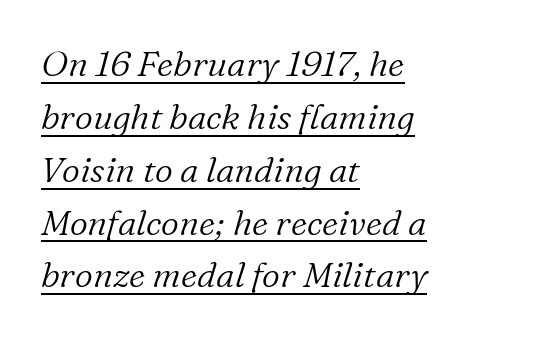
The image shows 35 px light serif type, italic (leaning right); set left-aligned, normal line spacing (1.51x), normal letter spacing, underlined; low stroke contrast and a medium x-height.
